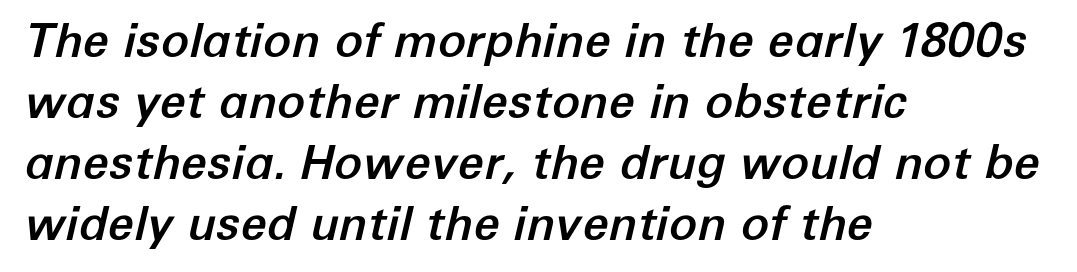
{"italic": "yes", "lean": "right", "slant_degrees": 12, "width": "normal", "stroke_contrast": "low", "x_height": "medium", "monospaced": "no", "underline": "no", "align": "left", "line_spacing": "normal", "line_spacing_ratio": 1.3, "letter_spacing": "normal", "letter_spacing_em": 0.0, "glyph_px": 47}
